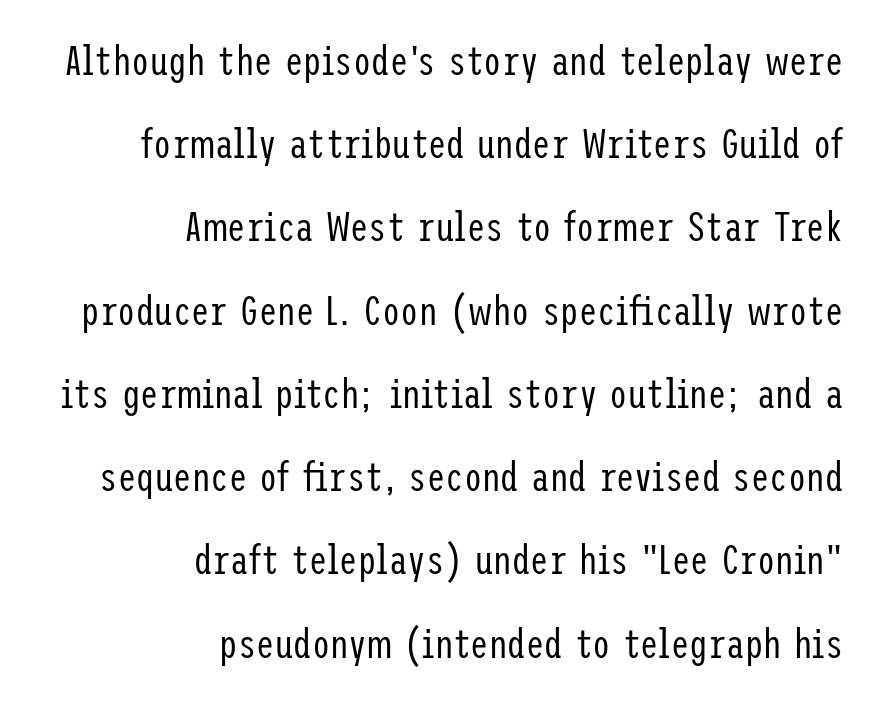
Q: Is the text bold? A: No.
Q: Is the text italic (slanted)? A: No, it is upright.
Q: Is the typeface a serif or a sans-serif typeface? A: Sans-serif.
Q: Is the text underlined? A: No.
Q: How is the paragraph aligned? A: Right-aligned.
Q: Is the spacing between letters normal or unusually wide? A: Normal.
Q: Is the spacing between lines tight, normal or loose? A: Loose.
Q: Width (condensed, normal, or wide)? A: Condensed.
Q: Stroke contrast? A: Low.
Q: x-height? A: Medium.
